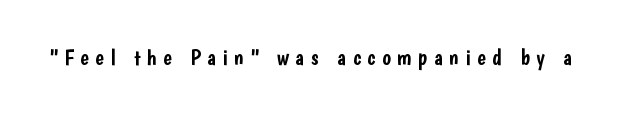
{"italic": "no", "underline": "no", "letter_spacing": "wide", "letter_spacing_em": 0.28, "glyph_px": 23}
